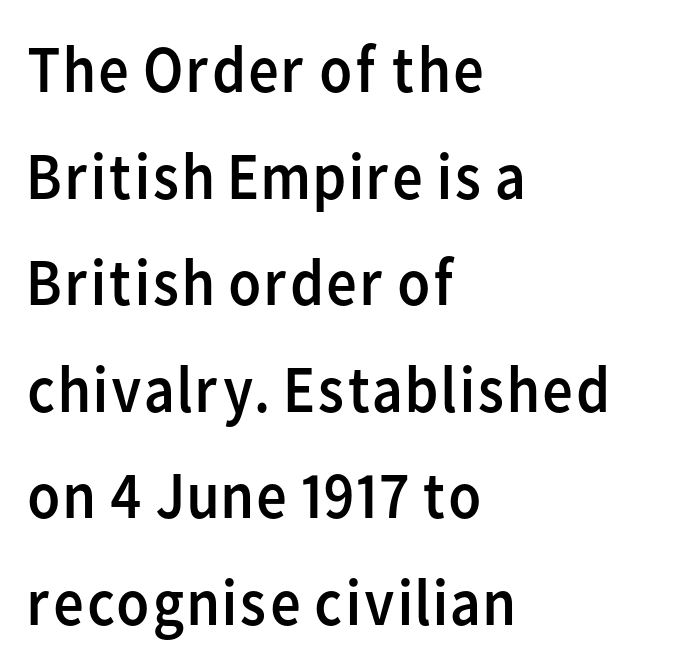
The image shows 67 px regular-weight sans-serif type, upright; set left-aligned, normal line spacing (1.59x), normal letter spacing, not underlined; low stroke contrast and a medium x-height.
